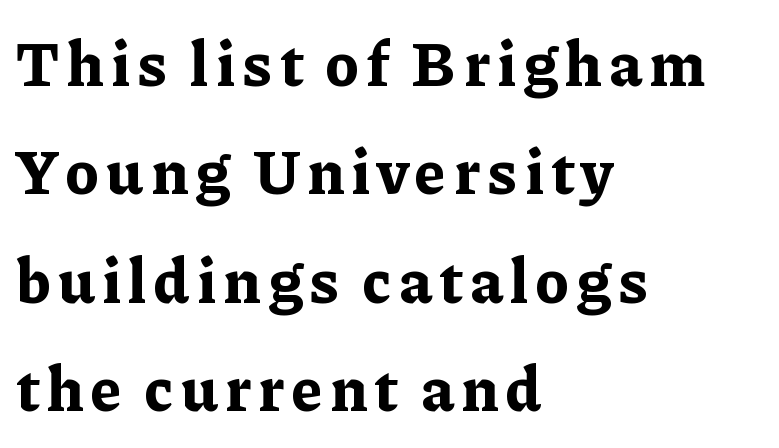
Q: Is the text bold? A: Yes.
Q: Is the text italic (slanted)? A: No, it is upright.
Q: Is the typeface a serif or a sans-serif typeface? A: Serif.
Q: Is the text underlined? A: No.
Q: How is the paragraph aligned? A: Left-aligned.
Q: Width (condensed, normal, or wide)? A: Normal.
Q: Stroke contrast? A: Low.
Q: x-height? A: Medium.
Q: Monospaced? A: No.
